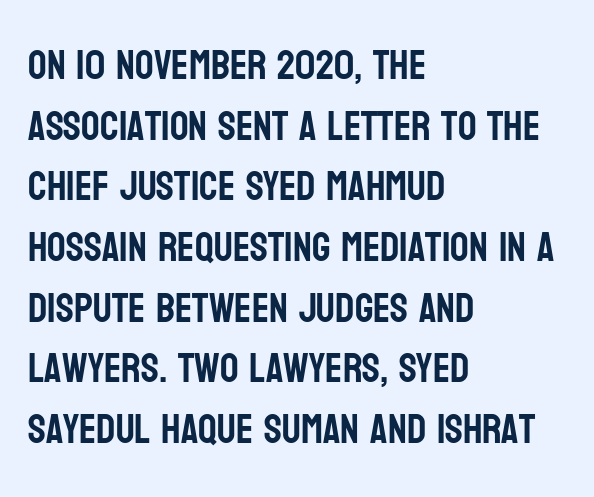
You could not count columns in this text — the font is proportionally spaced. Ascenders rise straight up at ninety degrees. The lines sit at an ordinary, default distance from one another. Stroke terminals: plain, sans-serif.
